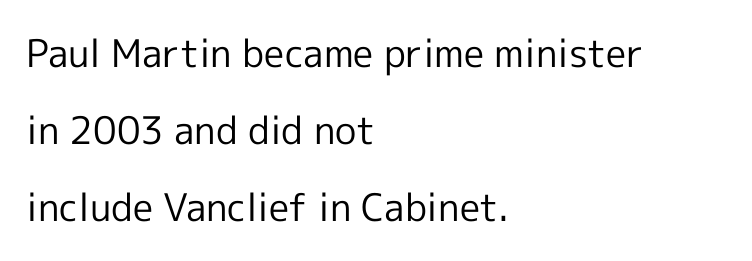
Q: Is the text bold? A: No.
Q: Is the text italic (slanted)? A: No, it is upright.
Q: Is the typeface a serif or a sans-serif typeface? A: Sans-serif.
Q: Is the text underlined? A: No.
Q: How is the paragraph aligned? A: Left-aligned.
Q: Is the spacing between letters normal or unusually wide? A: Normal.
Q: Is the spacing between lines tight, normal or loose? A: Loose.
Q: Width (condensed, normal, or wide)? A: Normal.
Q: x-height? A: Medium.
Q: Monospaced? A: No.
